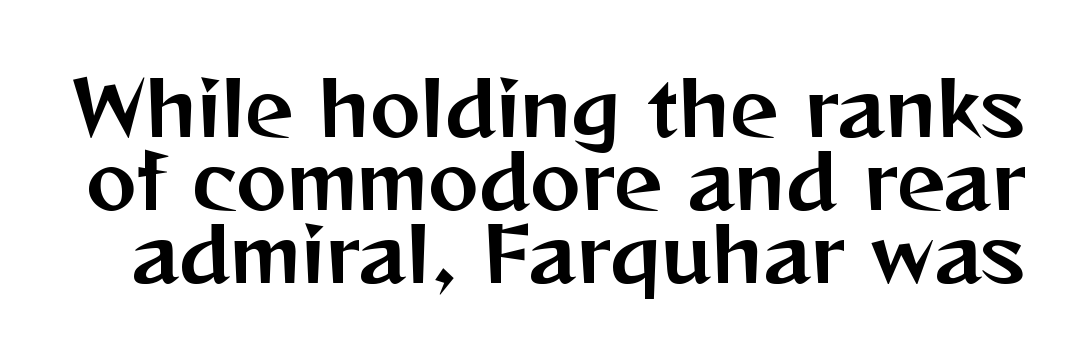
Q: Is the text italic (slanted)? A: No, it is upright.
Q: Is the typeface a serif or a sans-serif typeface? A: Sans-serif.
Q: Is the text underlined? A: No.
Q: Is the spacing between letters normal or unusually wide? A: Normal.
Q: Is the spacing between lines tight, normal or loose? A: Tight.
Q: Width (condensed, normal, or wide)? A: Normal.
Q: Stroke contrast? A: Medium.
Q: x-height? A: Medium.
Q: Monospaced? A: No.
